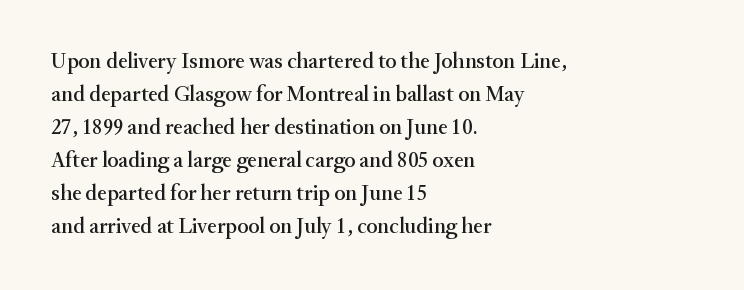
A clean baseline with only descenders dipping below it. Standard letterfit; no display-style spreading of the glyphs. Notice how descenders clear the ascenders below comfortably — that's standard leading. It's the straight-up-and-down kind of type. Does the copy run flush right? No — it runs flush left.
